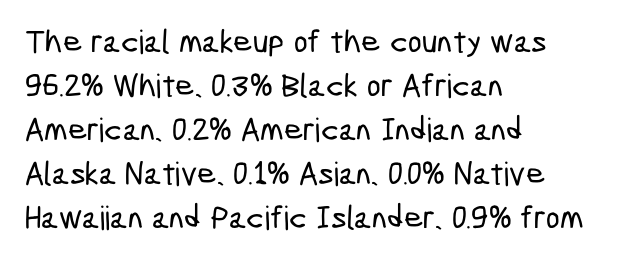
The image shows 33 px condensed sans-serif type; set left-aligned, normal line spacing (1.33x), normal letter spacing, not underlined; low stroke contrast and a medium x-height.
